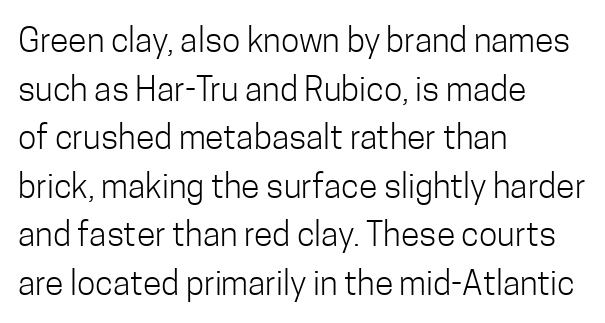
{"serif": "no", "italic": "no", "bold": "no", "weight": "light", "width": "condensed", "stroke_contrast": "low", "x_height": "medium", "monospaced": "no", "underline": "no", "align": "left", "line_spacing": "normal", "line_spacing_ratio": 1.43, "letter_spacing": "normal", "letter_spacing_em": 0.0, "glyph_px": 34}
